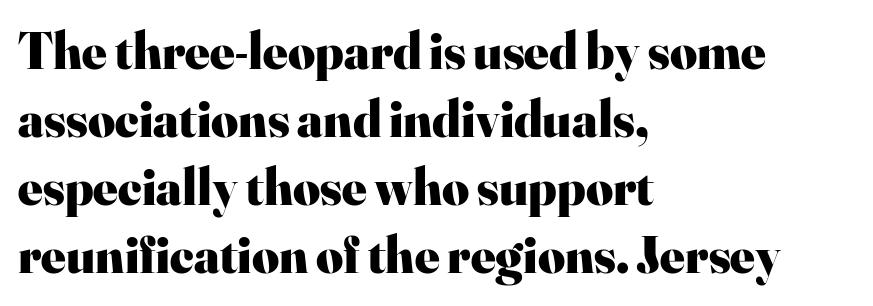
The image shows 52 px heavy serif type, upright; set left-aligned, normal line spacing (1.31x), normal letter spacing, not underlined; high stroke contrast and a small x-height.
